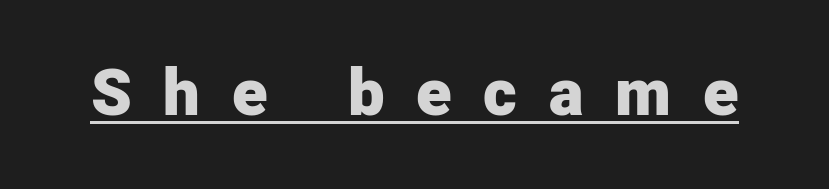
Q: Is the text bold? A: Yes.
Q: Is the text italic (slanted)? A: No, it is upright.
Q: Is the typeface a serif or a sans-serif typeface? A: Sans-serif.
Q: Is the text underlined? A: Yes.
Q: Is the spacing between letters normal or unusually wide? A: Unusually wide.
Q: Width (condensed, normal, or wide)? A: Normal.
Q: Stroke contrast? A: Low.
Q: x-height? A: Medium.
Q: Monospaced? A: No.
